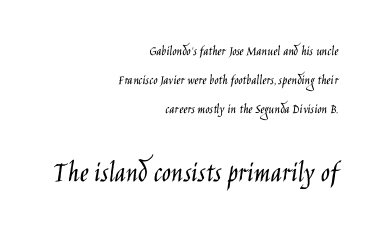
{"serif": "no", "bold": "no", "weight": "light", "width": "condensed", "stroke_contrast": "low", "x_height": "large", "monospaced": "no", "underline": "no", "align": "right", "line_spacing": "loose", "line_spacing_ratio": 2.07, "letter_spacing": "normal", "letter_spacing_em": 0.0, "larger_block": "second", "size_ratio": 2.14, "glyph_px": 30}
